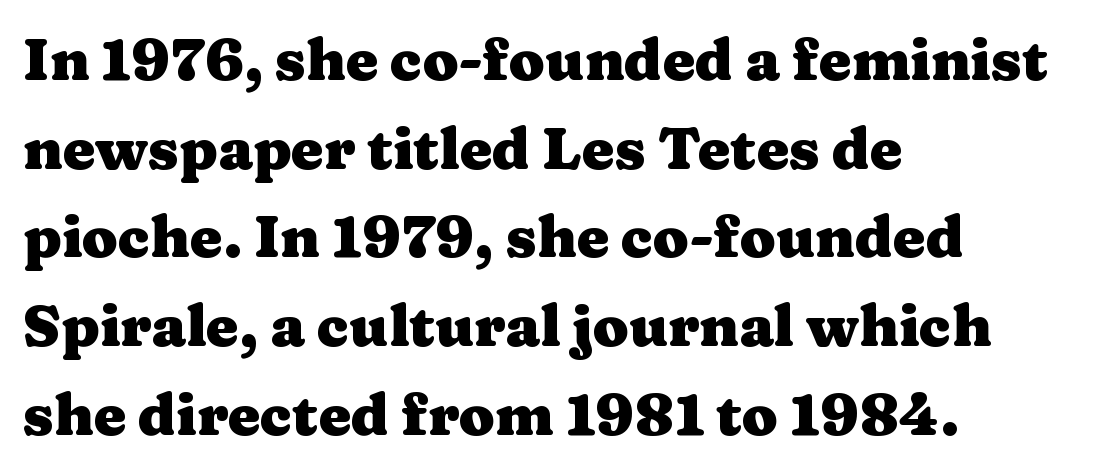
{"serif": "yes", "italic": "no", "bold": "yes", "weight": "heavy", "width": "wide", "stroke_contrast": "medium", "x_height": "medium", "monospaced": "no", "underline": "no", "align": "left", "line_spacing": "normal", "line_spacing_ratio": 1.53, "letter_spacing": "normal", "letter_spacing_em": 0.0, "glyph_px": 58}
